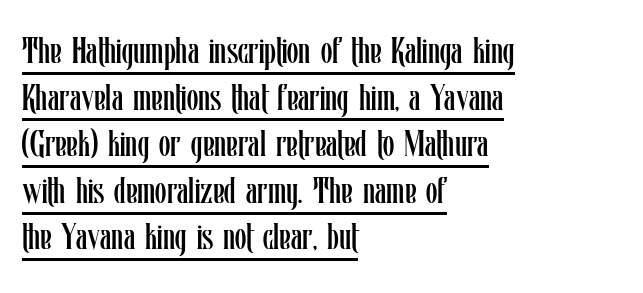
The image shows 37 px regular-weight, condensed type, upright; set left-aligned, normal line spacing (1.26x), normal letter spacing, underlined; low stroke contrast and a medium x-height.
